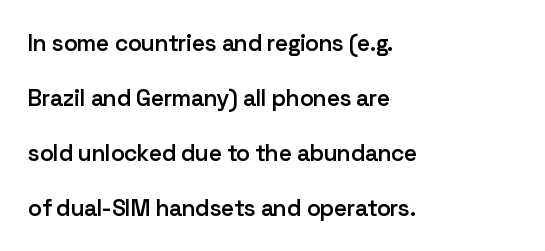
{"italic": "no", "bold": "semi", "underline": "no", "align": "left", "line_spacing": "loose", "line_spacing_ratio": 2.39, "letter_spacing": "normal", "letter_spacing_em": 0.0, "glyph_px": 23}
